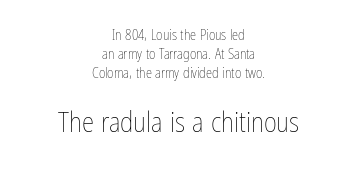
{"italic": "no", "bold": "no", "weight": "thin", "width": "condensed", "stroke_contrast": "low", "x_height": "medium", "monospaced": "no", "underline": "no", "align": "center", "line_spacing": "normal", "line_spacing_ratio": 1.34, "letter_spacing": "normal", "letter_spacing_em": 0.0, "larger_block": "second", "size_ratio": 2.0, "glyph_px": 28}
